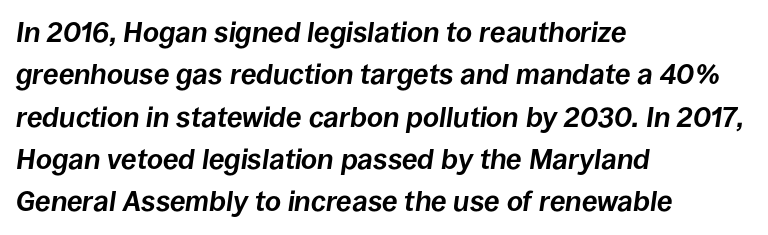
{"italic": "yes", "lean": "right", "slant_degrees": 8, "bold": "yes", "weight": "bold", "width": "normal", "stroke_contrast": "low", "x_height": "large", "monospaced": "no", "underline": "no", "align": "left", "line_spacing": "normal", "line_spacing_ratio": 1.51, "letter_spacing": "normal", "letter_spacing_em": 0.0, "glyph_px": 28}
